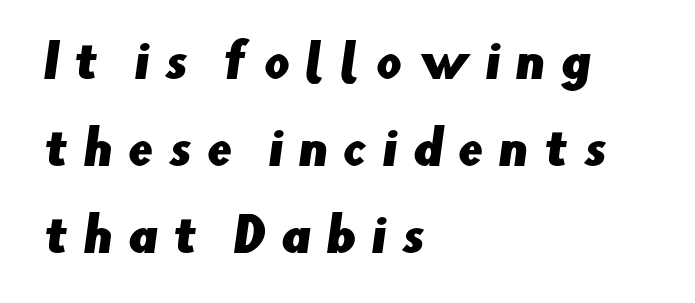
Q: Is the typeface a serif or a sans-serif typeface? A: Sans-serif.
Q: Is the text underlined? A: No.
Q: How is the paragraph aligned? A: Left-aligned.
Q: Is the spacing between letters normal or unusually wide? A: Unusually wide.
Q: Is the spacing between lines tight, normal or loose? A: Loose.
Q: Width (condensed, normal, or wide)? A: Normal.
Q: Stroke contrast? A: Low.
Q: x-height? A: Small.
Q: Monospaced? A: No.
